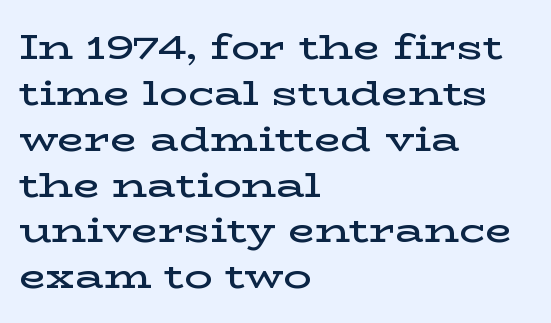
Q: Is the text bold? A: Semi-bold.
Q: Is the text italic (slanted)? A: No, it is upright.
Q: Is the typeface a serif or a sans-serif typeface? A: Serif.
Q: Is the text underlined? A: No.
Q: How is the paragraph aligned? A: Left-aligned.
Q: Is the spacing between letters normal or unusually wide? A: Normal.
Q: Is the spacing between lines tight, normal or loose? A: Normal.
Q: Width (condensed, normal, or wide)? A: Wide.
Q: Stroke contrast? A: Low.
Q: x-height? A: Medium.
Q: Monospaced? A: No.
